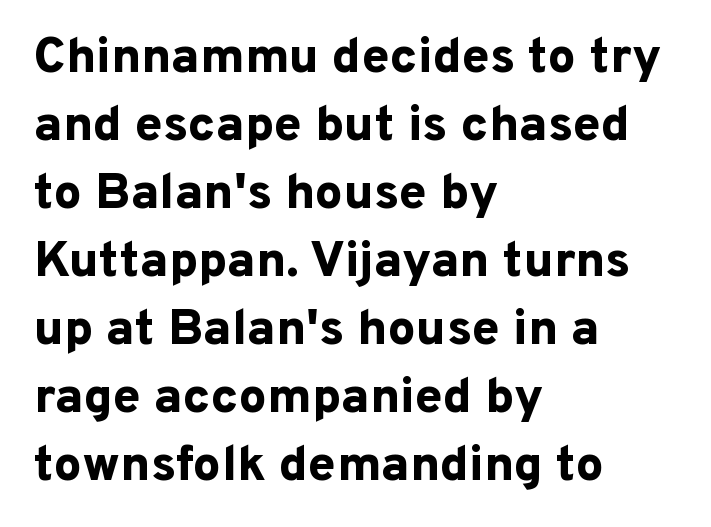
The image shows 50 px bold sans-serif type, upright; set left-aligned, normal line spacing (1.36x), normal letter spacing, not underlined; low stroke contrast and a medium x-height.
